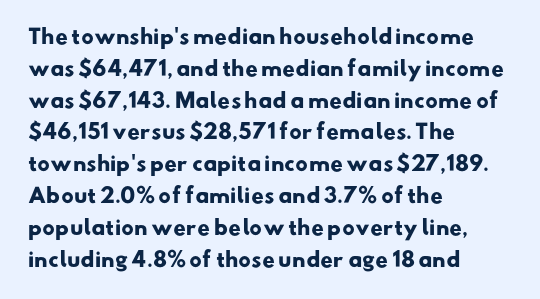
The image shows 20 px bold type; set left-aligned, normal line spacing (1.59x), normal letter spacing, not underlined.
